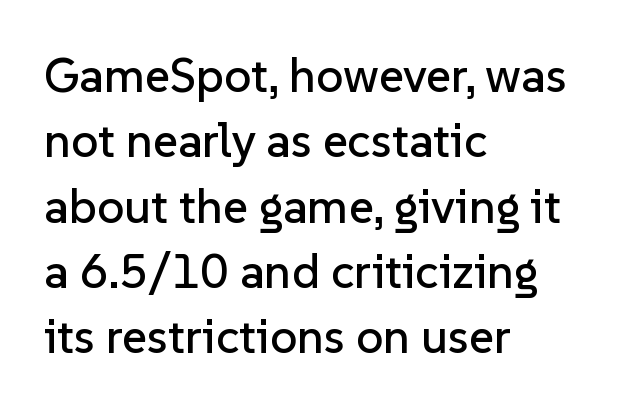
{"serif": "no", "italic": "no", "width": "normal", "stroke_contrast": "low", "x_height": "medium", "monospaced": "no", "underline": "no", "align": "left", "line_spacing": "normal", "line_spacing_ratio": 1.36, "letter_spacing": "normal", "letter_spacing_em": 0.0, "glyph_px": 48}
